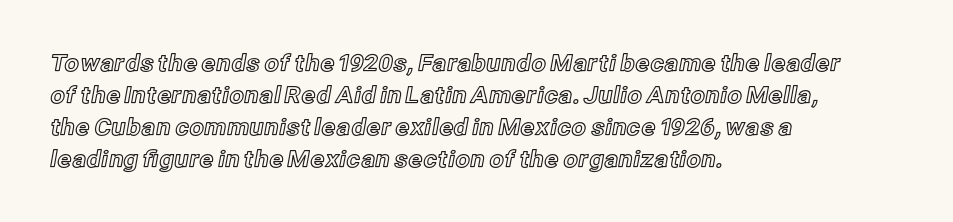
The image shows 23 px text type; set left-aligned, normal line spacing (1.39x), normal letter spacing, not underlined.
